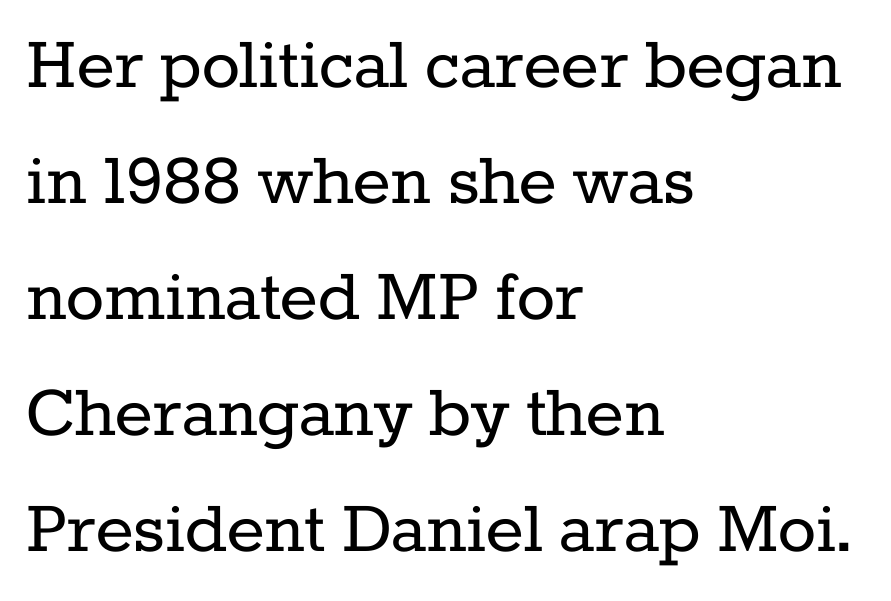
{"serif": "yes", "italic": "no", "bold": "no", "weight": "regular", "width": "normal", "stroke_contrast": "low", "x_height": "medium", "monospaced": "no", "underline": "no", "align": "left", "line_spacing": "normal", "line_spacing_ratio": 1.45, "letter_spacing": "normal", "letter_spacing_em": 0.0, "glyph_px": 80}
